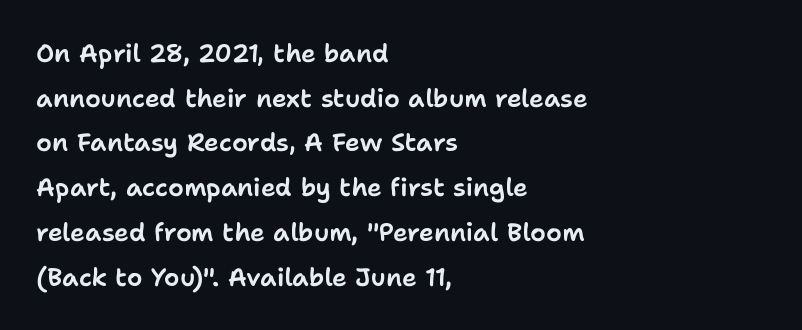
Unlike italic type, these characters show no tilt at all. Underline: absent. Each line starts at the same left margin while the right side varies. Each word holds together tightly as a unit, with standard inter-letter gaps.
